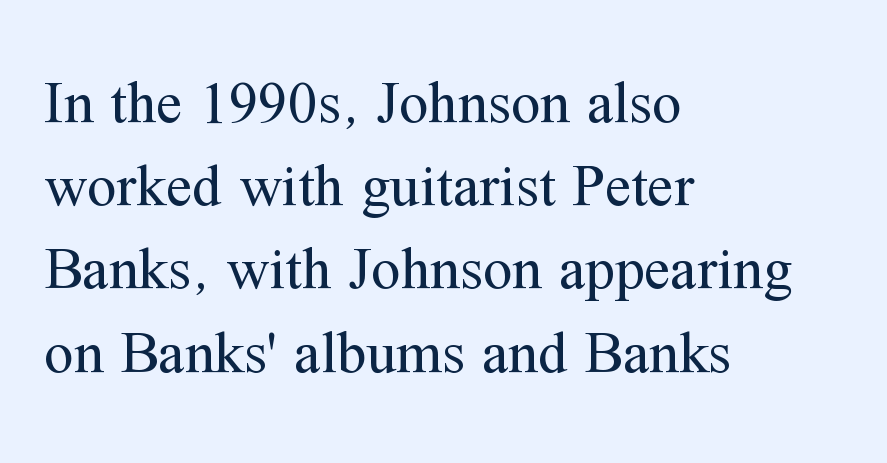
Q: Is the text bold? A: No.
Q: Is the text italic (slanted)? A: No, it is upright.
Q: Is the typeface a serif or a sans-serif typeface? A: Serif.
Q: Is the text underlined? A: No.
Q: How is the paragraph aligned? A: Left-aligned.
Q: Is the spacing between letters normal or unusually wide? A: Normal.
Q: Is the spacing between lines tight, normal or loose? A: Normal.
Q: Width (condensed, normal, or wide)? A: Normal.
Q: Stroke contrast? A: Medium.
Q: x-height? A: Medium.
Q: Monospaced? A: No.
